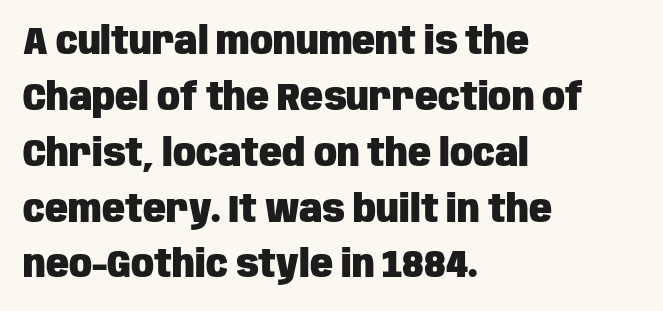
Q: Is the text bold? A: Yes.
Q: Is the text italic (slanted)? A: No, it is upright.
Q: Is the typeface a serif or a sans-serif typeface? A: Sans-serif.
Q: Is the text underlined? A: No.
Q: How is the paragraph aligned? A: Left-aligned.
Q: Is the spacing between letters normal or unusually wide? A: Normal.
Q: Is the spacing between lines tight, normal or loose? A: Normal.
Q: Width (condensed, normal, or wide)? A: Condensed.
Q: Stroke contrast? A: Low.
Q: x-height? A: Large.
Q: Monospaced? A: No.
